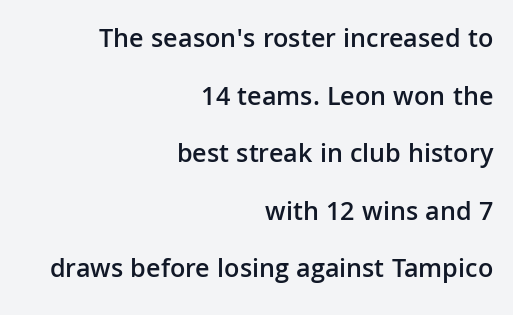
The image shows 27 px text type, upright; set right-aligned, loose line spacing (2.13x), normal letter spacing, not underlined.
